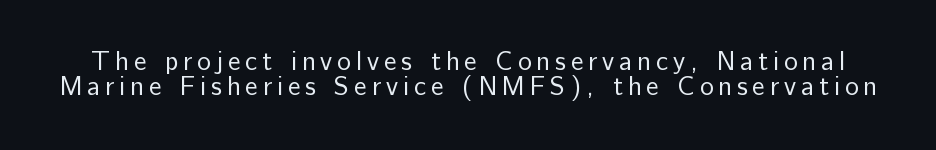
The image shows 26 px text type, upright; set tight line spacing (0.95x), not underlined.
